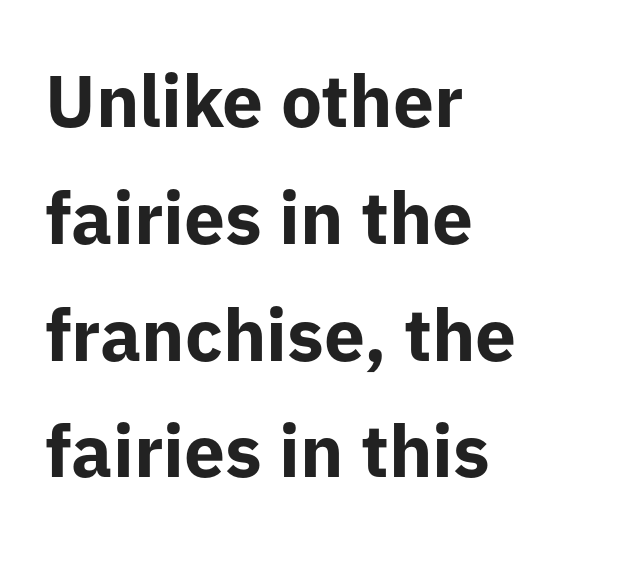
The image shows 73 px bold sans-serif type, upright; set left-aligned, normal line spacing (1.6x), normal letter spacing, not underlined; low stroke contrast and a medium x-height.
